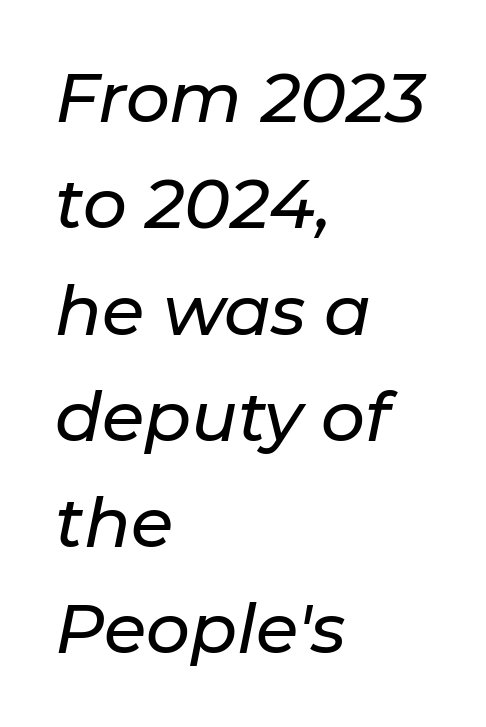
Q: Is the text italic (slanted)? A: Yes, it leans right by about 11 degrees.
Q: Is the text underlined? A: No.
Q: How is the paragraph aligned? A: Left-aligned.
Q: Is the spacing between letters normal or unusually wide? A: Normal.
Q: Is the spacing between lines tight, normal or loose? A: Normal.
Q: Width (condensed, normal, or wide)? A: Normal.
Q: Stroke contrast? A: Low.
Q: x-height? A: Medium.
Q: Monospaced? A: No.
